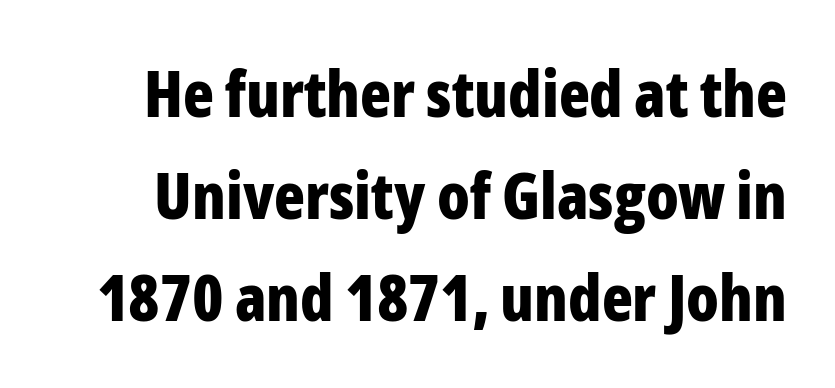
Q: Is the text bold? A: Yes.
Q: Is the text italic (slanted)? A: No, it is upright.
Q: Is the typeface a serif or a sans-serif typeface? A: Sans-serif.
Q: Is the text underlined? A: No.
Q: Is the spacing between letters normal or unusually wide? A: Normal.
Q: Is the spacing between lines tight, normal or loose? A: Normal.
Q: Width (condensed, normal, or wide)? A: Condensed.
Q: Stroke contrast? A: Low.
Q: x-height? A: Medium.
Q: Monospaced? A: No.
